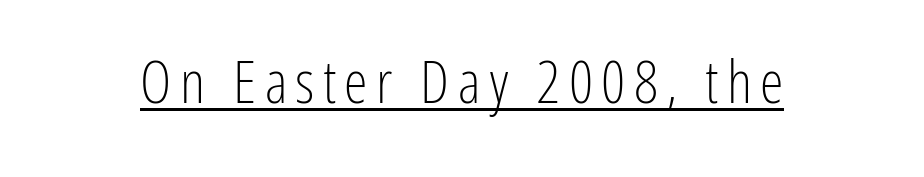
Q: Is the text bold? A: No.
Q: Is the text italic (slanted)? A: No, it is upright.
Q: Is the typeface a serif or a sans-serif typeface? A: Sans-serif.
Q: Is the text underlined? A: Yes.
Q: Width (condensed, normal, or wide)? A: Condensed.
Q: Stroke contrast? A: Low.
Q: x-height? A: Medium.
Q: Monospaced? A: No.
